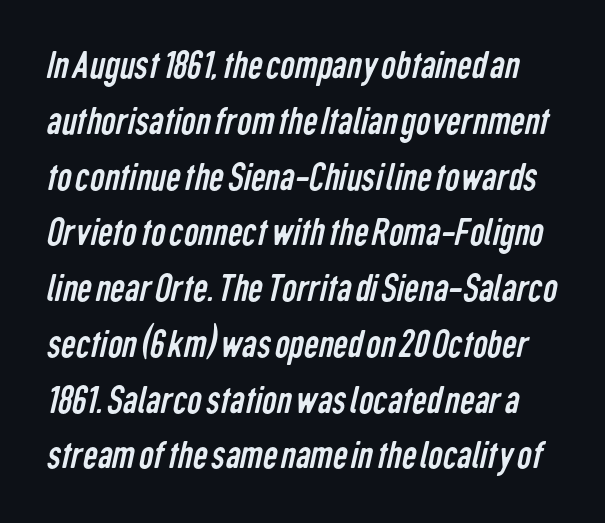
Q: Is the text bold? A: No.
Q: Is the typeface a serif or a sans-serif typeface? A: Sans-serif.
Q: Is the text underlined? A: No.
Q: Is the spacing between letters normal or unusually wide? A: Normal.
Q: Is the spacing between lines tight, normal or loose? A: Normal.
Q: Width (condensed, normal, or wide)? A: Condensed.
Q: Stroke contrast? A: Low.
Q: x-height? A: Medium.
Q: Monospaced? A: No.
